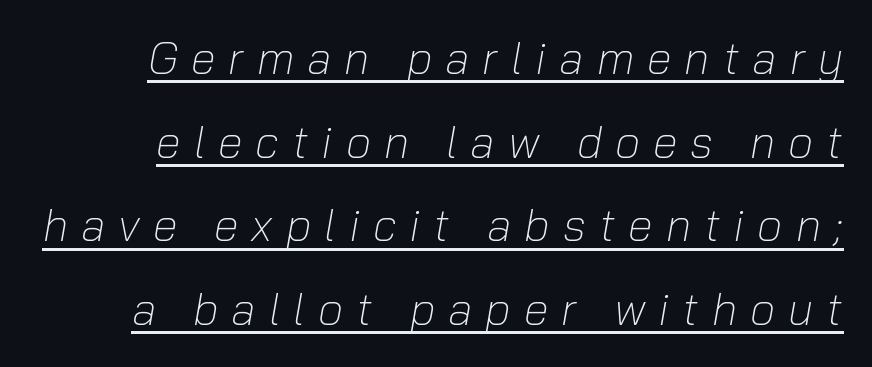
Q: Is the text bold? A: No.
Q: Is the text italic (slanted)? A: Yes, it leans right by about 10 degrees.
Q: Is the text underlined? A: Yes.
Q: Is the spacing between letters normal or unusually wide? A: Unusually wide.
Q: Width (condensed, normal, or wide)? A: Normal.
Q: Stroke contrast? A: Low.
Q: x-height? A: Medium.
Q: Monospaced? A: No.
